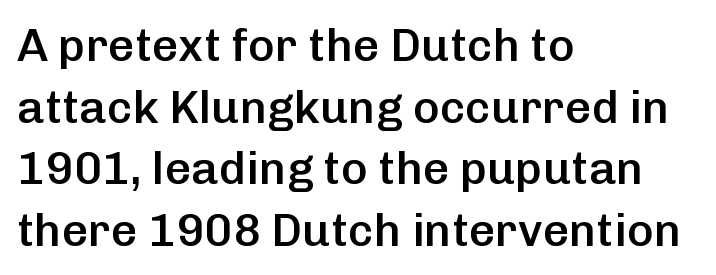
{"serif": "no", "italic": "no", "bold": "semi", "weight": "semibold", "width": "normal", "stroke_contrast": "low", "x_height": "medium", "monospaced": "no", "underline": "no", "align": "left", "line_spacing": "normal", "line_spacing_ratio": 1.34, "letter_spacing": "normal", "letter_spacing_em": 0.0, "glyph_px": 46}
